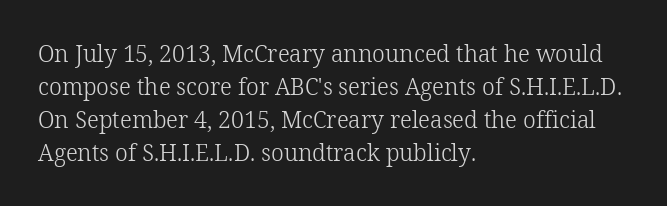
Q: Is the text bold? A: No.
Q: Is the text italic (slanted)? A: No, it is upright.
Q: Is the text underlined? A: No.
Q: How is the paragraph aligned? A: Left-aligned.
Q: Is the spacing between letters normal or unusually wide? A: Normal.
Q: Is the spacing between lines tight, normal or loose? A: Normal.
